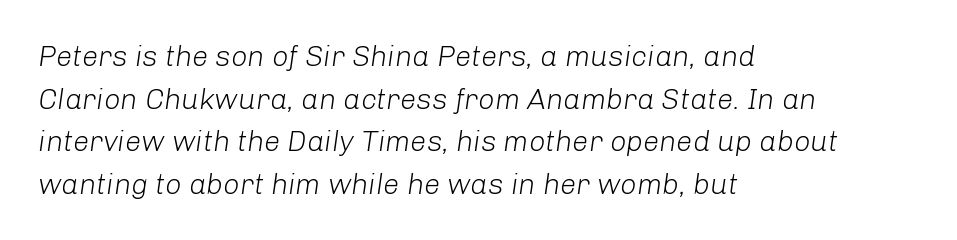
{"italic": "yes", "lean": "right", "slant_degrees": 8, "bold": "no", "weight": "light", "width": "normal", "stroke_contrast": "low", "x_height": "medium", "monospaced": "no", "underline": "no", "align": "left", "line_spacing": "normal", "line_spacing_ratio": 1.47, "letter_spacing": "normal", "letter_spacing_em": 0.0, "glyph_px": 29}
